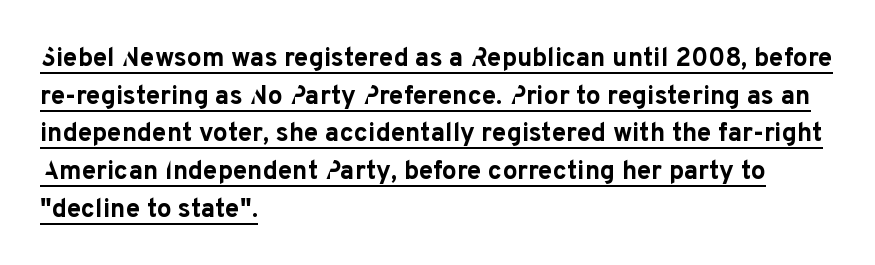
Is there much room between lines? A standard amount, neither cramped nor airy. Caption: multi-line text, flush left, ragged right. Posture: vertical. Students, note that the glyphs here touch the page at normal intervals. What decoration does the sample have? An underline.
